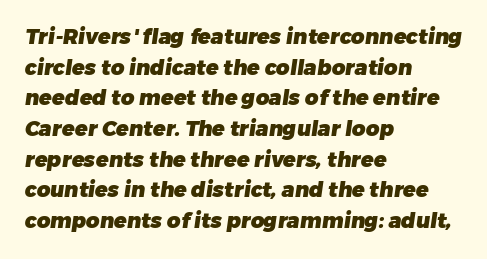
Q: Is the text bold? A: Yes.
Q: Is the text underlined? A: No.
Q: How is the paragraph aligned? A: Left-aligned.
Q: Is the spacing between letters normal or unusually wide? A: Normal.
Q: Is the spacing between lines tight, normal or loose? A: Normal.
